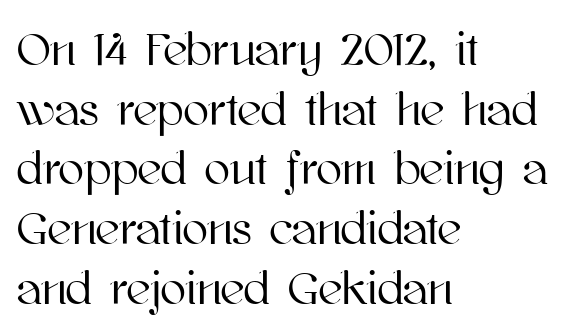
Successive baselines arrive at the customary interval. Which margin do the lines hug? The left one — the right edge is uneven. Tall strokes in this sample are plumb rather than angled. Here the designer chose a conventional face with non-uniform glyph widths. Letters rest on an invisible, unmarked baseline.
